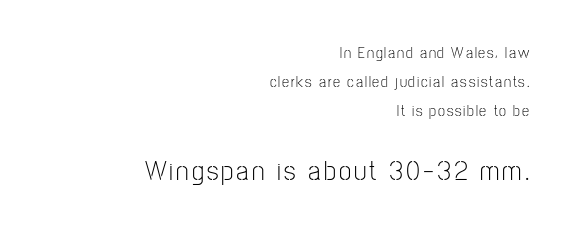
The image shows 28 px light, condensed sans-serif type, upright; set right-aligned, line spacing 1.82x, not underlined; the second (bottom) block is 1.75x larger; low stroke contrast and a medium x-height.
